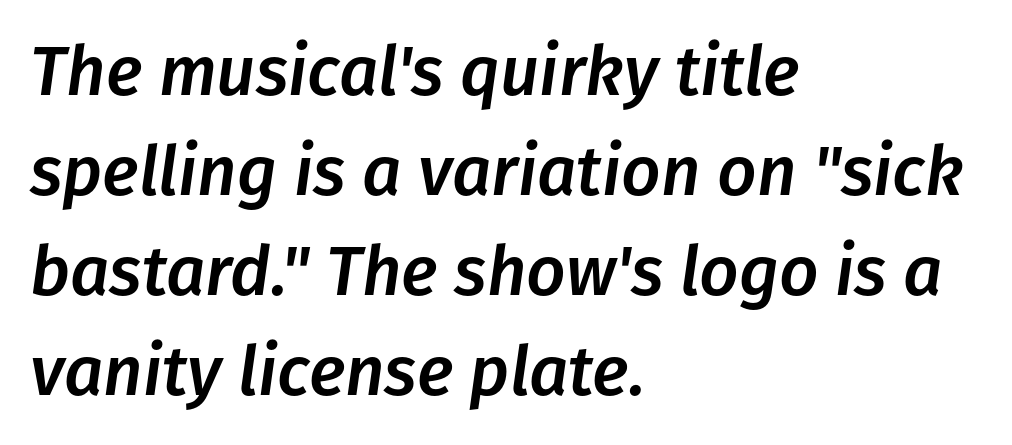
{"italic": "yes", "lean": "right", "slant_degrees": 8, "width": "normal", "stroke_contrast": "low", "x_height": "medium", "monospaced": "no", "underline": "no", "align": "left", "line_spacing": "normal", "line_spacing_ratio": 1.45, "letter_spacing": "normal", "letter_spacing_em": 0.0, "glyph_px": 69}
